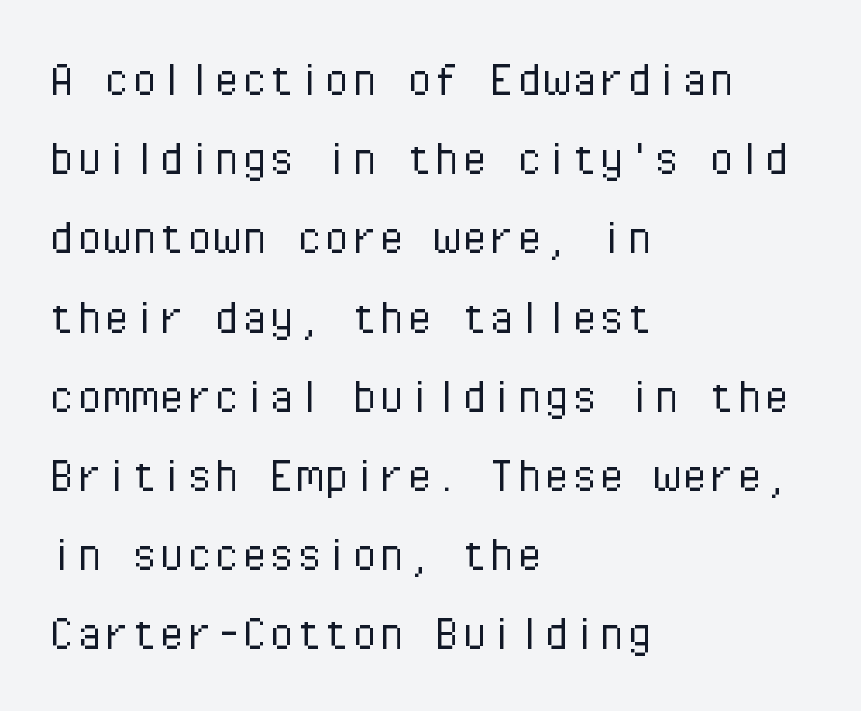
Horizontal alignment here is leftward, the default for most running prose. This sample has the even, mechanical cadence of fixed-width lettering. Descender tails drop into unmarked territory. The block of text has a typical density, with ordinary space between rows.
